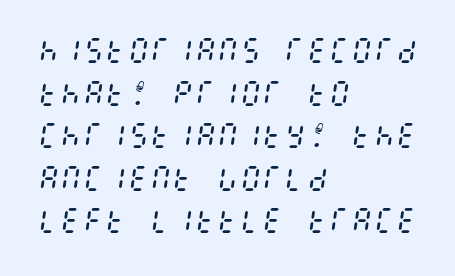
{"italic": "yes", "lean": "right", "slant_degrees": 8, "bold": "no", "weight": "regular", "width": "condensed", "stroke_contrast": "medium", "x_height": "large", "underline": "no", "align": "left", "line_spacing": "normal", "line_spacing_ratio": 1.52, "letter_spacing": "normal", "letter_spacing_em": 0.0, "glyph_px": 28}
